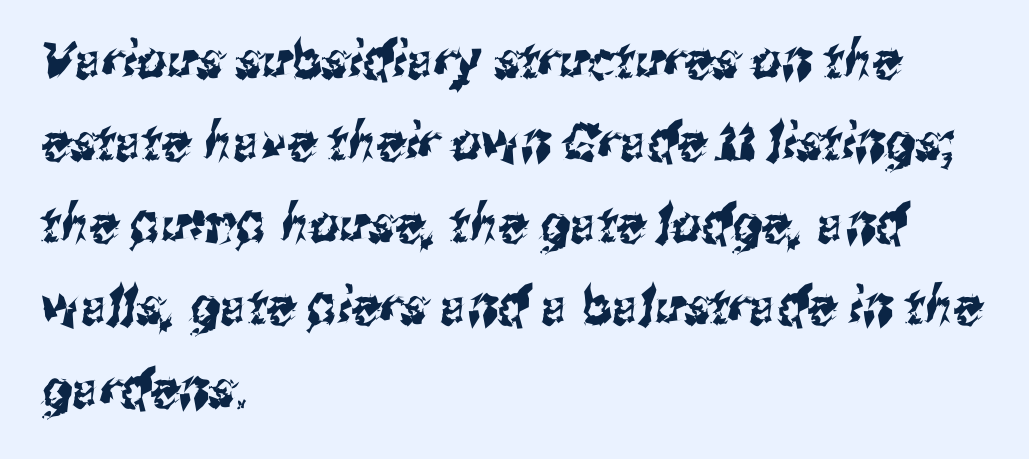
The image shows 52 px condensed sans-serif type; set left-aligned, normal line spacing (1.58x), normal letter spacing, not underlined; medium stroke contrast and a medium x-height.
